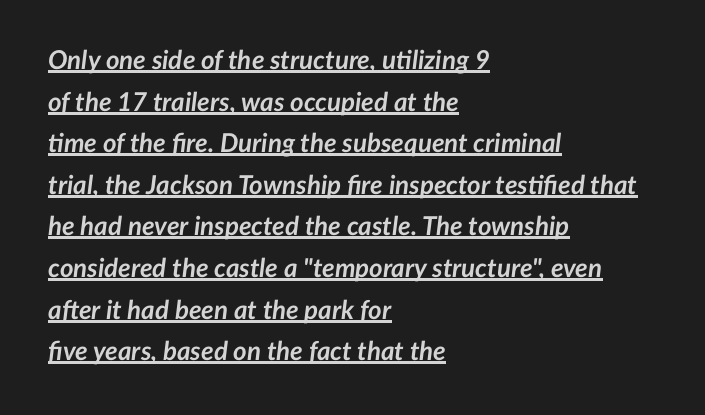
{"italic": "yes", "lean": "right", "slant_degrees": 7, "bold": "yes", "underline": "yes", "align": "left", "line_spacing": "normal", "line_spacing_ratio": 1.6, "letter_spacing": "normal", "letter_spacing_em": 0.0, "glyph_px": 26}
